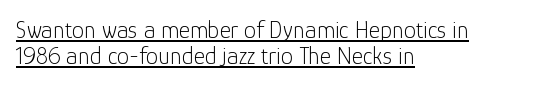
The image shows 24 px text type, upright; set left-aligned, tight line spacing (1.09x), normal letter spacing, underlined.
